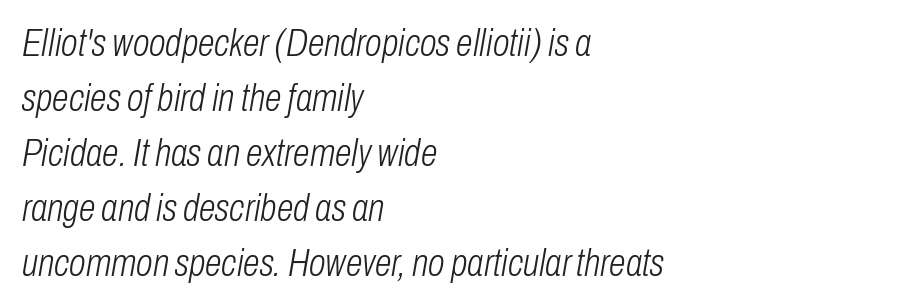
{"italic": "yes", "lean": "right", "slant_degrees": 10, "bold": "no", "weight": "light", "width": "condensed", "stroke_contrast": "low", "x_height": "medium", "monospaced": "no", "underline": "no", "align": "left", "line_spacing": "normal", "line_spacing_ratio": 1.45, "letter_spacing": "normal", "letter_spacing_em": 0.0, "glyph_px": 38}
